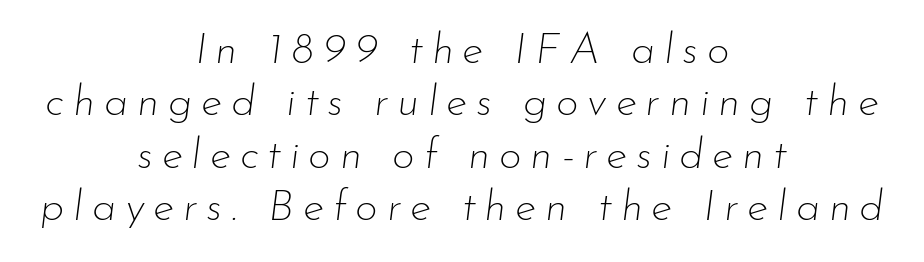
{"italic": "yes", "lean": "right", "slant_degrees": 7, "bold": "no", "weight": "thin", "width": "normal", "stroke_contrast": "low", "x_height": "small", "monospaced": "no", "underline": "no", "align": "center", "line_spacing_ratio": 1.19, "letter_spacing": "wide", "letter_spacing_em": 0.2, "glyph_px": 44}
